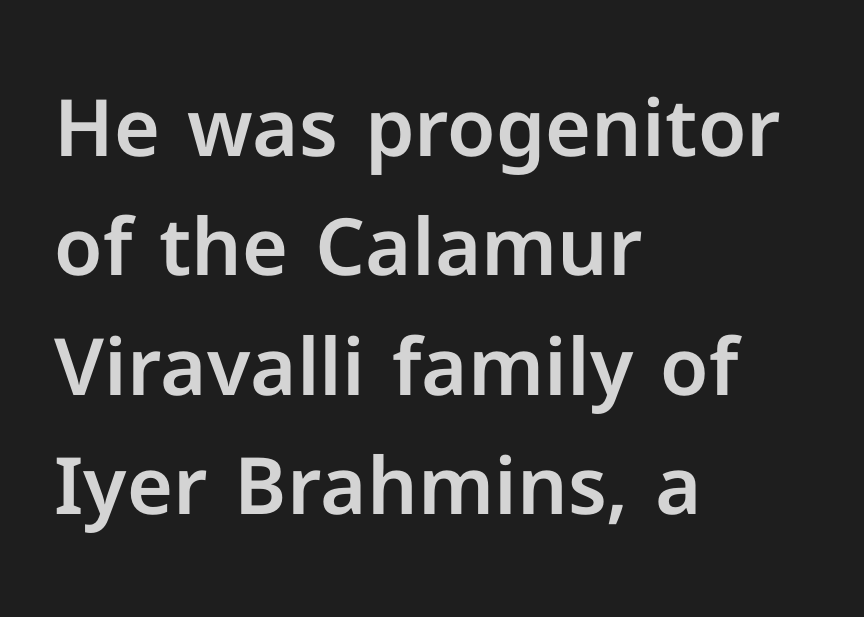
Q: Is the text italic (slanted)? A: No, it is upright.
Q: Is the typeface a serif or a sans-serif typeface? A: Sans-serif.
Q: Is the text underlined? A: No.
Q: How is the paragraph aligned? A: Left-aligned.
Q: Is the spacing between letters normal or unusually wide? A: Normal.
Q: Is the spacing between lines tight, normal or loose? A: Normal.
Q: Width (condensed, normal, or wide)? A: Normal.
Q: Stroke contrast? A: Low.
Q: x-height? A: Medium.
Q: Monospaced? A: No.
